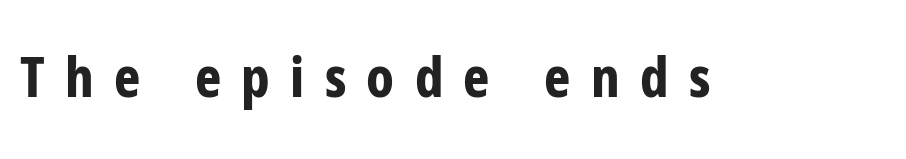
The letters are spread apart with noticeably loose tracking. Look at the stroke-to-counter ratio: heavy, a bold. Proportional: the letters do not fall into vertical columns. A bare baseline throughout the passage.
